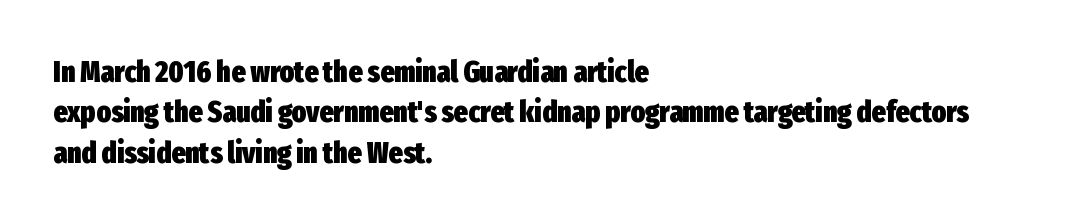
The letters sit at their default tracking, neither squeezed nor spread. Character widths vary here, with narrow letters taking less room than wide ones. The glyphs are unaccompanied by any horizontal stroke below them. Left-aligned paragraph, ragged on the right.
